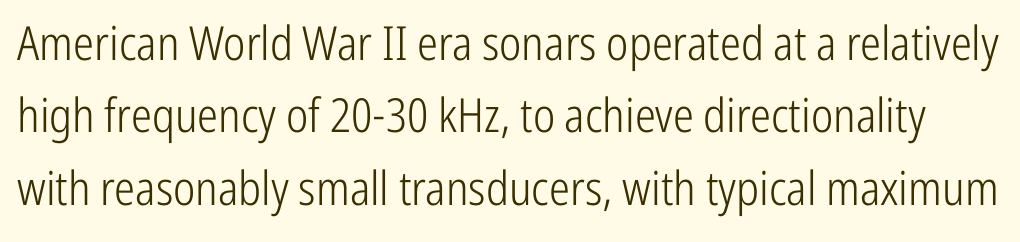
The image shows 47 px light, condensed sans-serif type, upright; set normal line spacing (1.54x), normal letter spacing, not underlined; low stroke contrast and a medium x-height.
